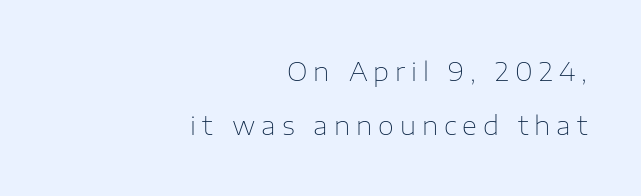
The image shows 26 px text type, upright; set right-aligned, loose line spacing (2.08x), unusually wide letter spacing (+0.23 em), not underlined.
